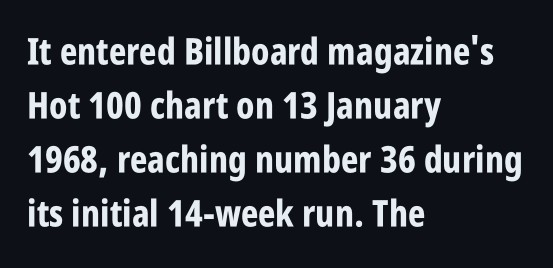
Q: Is the text bold? A: Yes.
Q: Is the text italic (slanted)? A: No, it is upright.
Q: Is the typeface a serif or a sans-serif typeface? A: Sans-serif.
Q: Is the text underlined? A: No.
Q: How is the paragraph aligned? A: Left-aligned.
Q: Is the spacing between letters normal or unusually wide? A: Normal.
Q: Is the spacing between lines tight, normal or loose? A: Normal.
Q: Width (condensed, normal, or wide)? A: Condensed.
Q: Stroke contrast? A: Low.
Q: x-height? A: Large.
Q: Monospaced? A: No.
